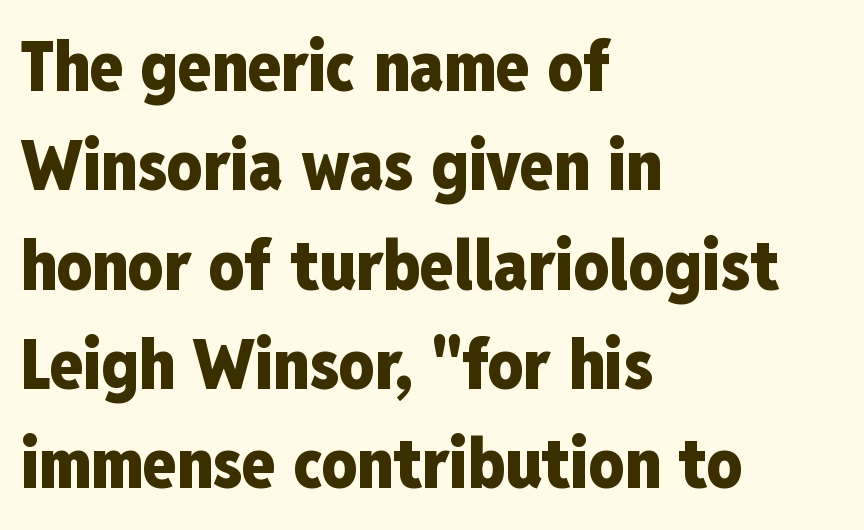
Check where the strokes stop: nothing finishes them off — pure sans. You can tell it's not italic because the verticals are truly vertical. This rendering leaves character spacing at its baseline value. Rows of type keep a routine distance in the vertical direction.
